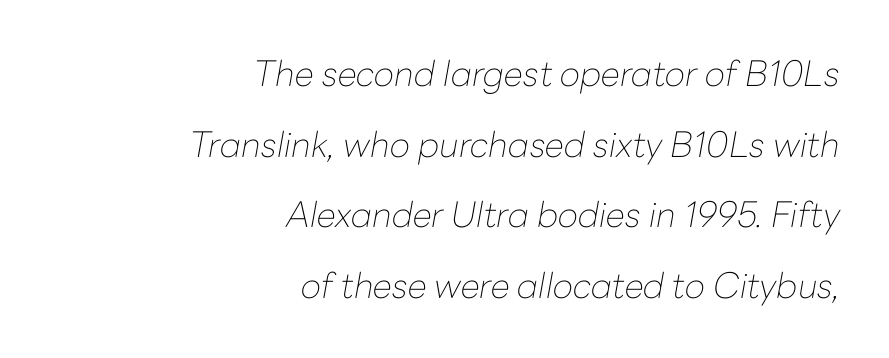
The image shows 35 px thin type, italic (leaning right); set right-aligned, loose line spacing (2.02x), normal letter spacing, not underlined; low stroke contrast and a medium x-height.
